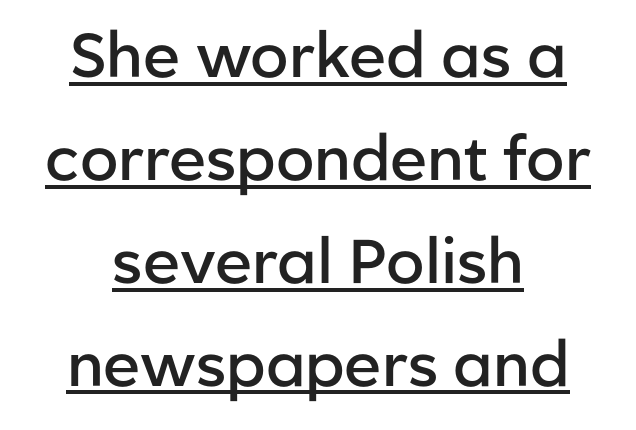
Q: Is the text bold? A: Semi-bold.
Q: Is the text italic (slanted)? A: No, it is upright.
Q: Is the typeface a serif or a sans-serif typeface? A: Sans-serif.
Q: Is the text underlined? A: Yes.
Q: How is the paragraph aligned? A: Centered.
Q: Is the spacing between letters normal or unusually wide? A: Normal.
Q: Is the spacing between lines tight, normal or loose? A: Normal.
Q: Width (condensed, normal, or wide)? A: Normal.
Q: Stroke contrast? A: Low.
Q: x-height? A: Medium.
Q: Monospaced? A: No.
